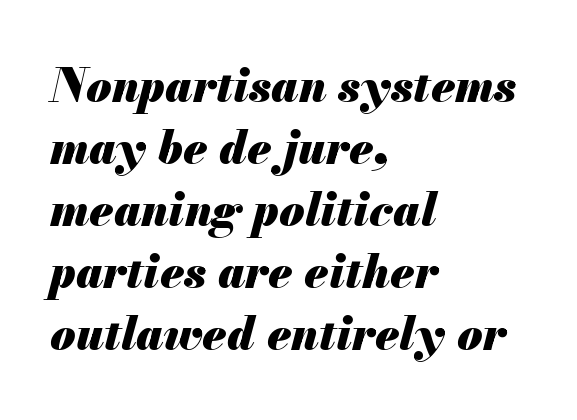
{"italic": "yes", "lean": "right", "slant_degrees": 13, "bold": "yes", "weight": "heavy", "width": "normal", "stroke_contrast": "medium", "x_height": "small", "monospaced": "no", "underline": "no", "align": "left", "line_spacing": "normal", "line_spacing_ratio": 1.35, "letter_spacing": "normal", "letter_spacing_em": 0.0, "glyph_px": 46}
